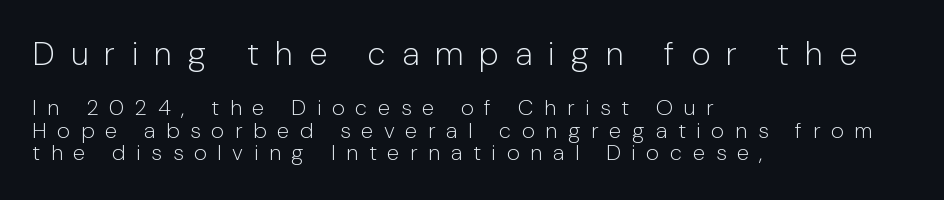
Q: Is the text bold? A: No.
Q: Is the text italic (slanted)? A: No, it is upright.
Q: Is the typeface a serif or a sans-serif typeface? A: Sans-serif.
Q: Is the text underlined? A: No.
Q: How is the paragraph aligned? A: Left-aligned.
Q: Is the spacing between letters normal or unusually wide? A: Unusually wide.
Q: Is the spacing between lines tight, normal or loose? A: Tight.
Q: Which block of text is set in a larger size, the first (top) or the second (bottom)? A: The first (top) one.
Q: Width (condensed, normal, or wide)? A: Normal.
Q: Stroke contrast? A: Low.
Q: x-height? A: Medium.
Q: Monospaced? A: No.
